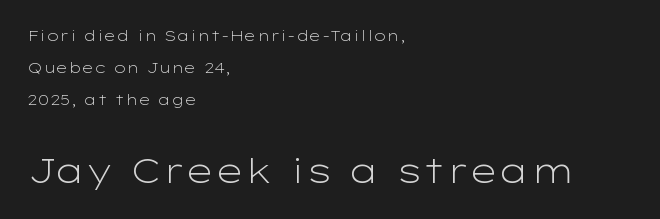
The image shows 33 px light, wide sans-serif type, upright; set left-aligned, loose line spacing (2.3x), normal letter spacing, not underlined; the second (bottom) block is 2.36x larger; low stroke contrast and a medium x-height.
